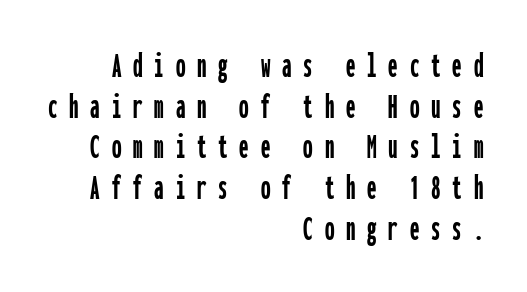
The tracking reads as deliberately expanded to a designer's eye. Decoration check: the copy has no underline. Notice how the passage keeps a crisp vertical edge on the right only. These lines huddle together more closely than default settings would place them. Every character here occupies the same horizontal width, giving the sample a typewriter-like rhythm.
